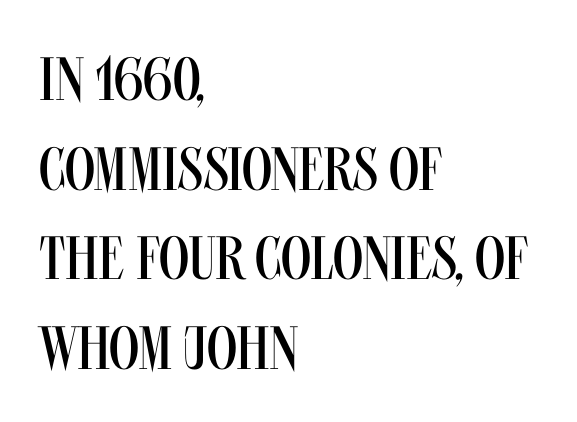
The image shows 61 px regular-weight, condensed sans-serif type, upright; set left-aligned, normal line spacing (1.47x), normal letter spacing, not underlined; medium stroke contrast and a large x-height.
